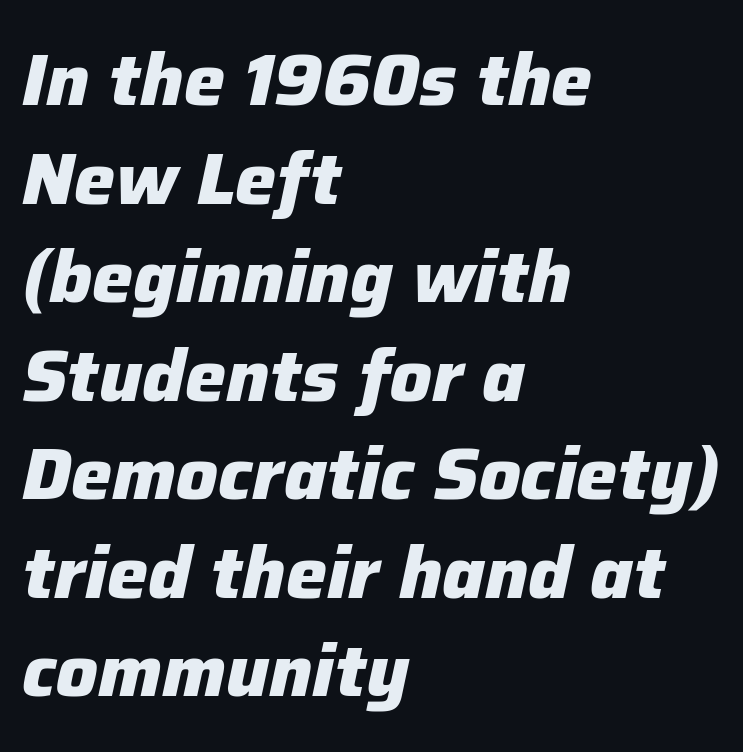
Q: Is the text bold? A: Yes.
Q: Is the text italic (slanted)? A: Yes, it leans right by about 12 degrees.
Q: Is the text underlined? A: No.
Q: How is the paragraph aligned? A: Left-aligned.
Q: Is the spacing between letters normal or unusually wide? A: Normal.
Q: Is the spacing between lines tight, normal or loose? A: Normal.
Q: Width (condensed, normal, or wide)? A: Normal.
Q: Stroke contrast? A: Low.
Q: x-height? A: Medium.
Q: Monospaced? A: No.
